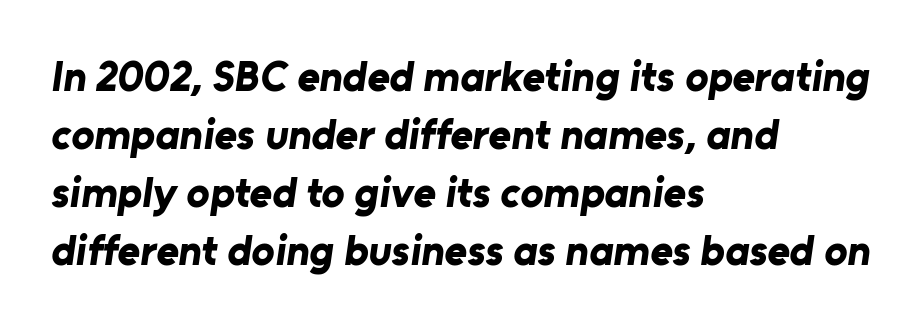
{"serif": "no", "bold": "yes", "weight": "bold", "width": "normal", "stroke_contrast": "low", "x_height": "medium", "monospaced": "no", "underline": "no", "align": "left", "line_spacing": "normal", "line_spacing_ratio": 1.35, "letter_spacing": "normal", "letter_spacing_em": 0.0, "glyph_px": 43}
